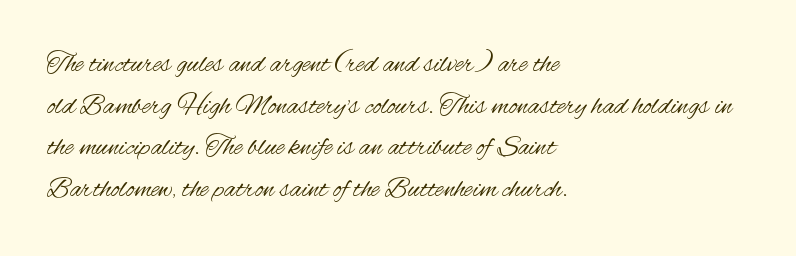
{"serif": "no", "bold": "no", "weight": "regular", "width": "condensed", "stroke_contrast": "medium", "x_height": "small", "monospaced": "no", "underline": "no", "align": "left", "line_spacing": "normal", "line_spacing_ratio": 1.49, "letter_spacing": "normal", "letter_spacing_em": 0.0, "glyph_px": 28}
